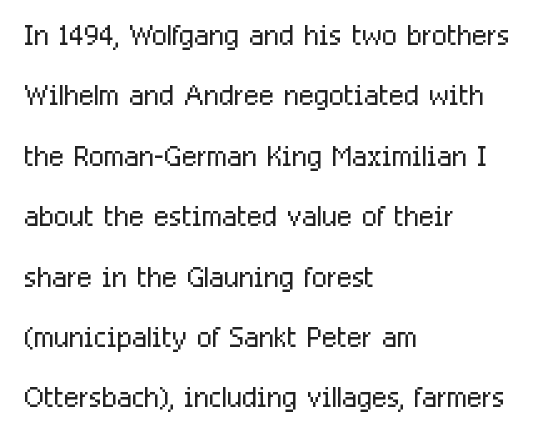
The image shows 40 px light, condensed sans-serif type, upright; set left-aligned, normal line spacing (1.51x), normal letter spacing, not underlined; low stroke contrast and a medium x-height.
